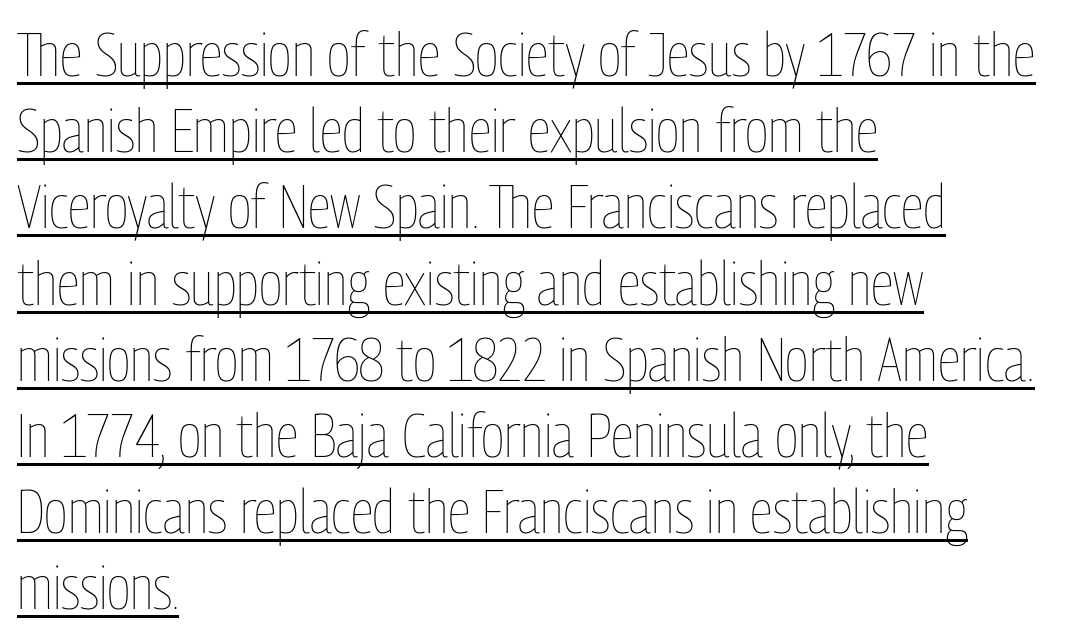
{"italic": "no", "bold": "no", "weight": "thin", "width": "condensed", "stroke_contrast": "low", "x_height": "medium", "monospaced": "no", "underline": "yes", "align": "left", "line_spacing": "normal", "line_spacing_ratio": 1.27, "letter_spacing": "normal", "letter_spacing_em": 0.0, "glyph_px": 60}
